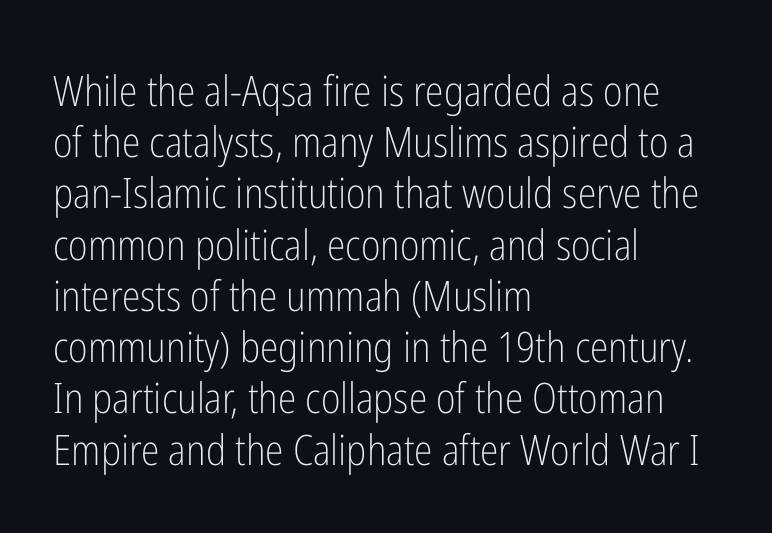
{"serif": "no", "italic": "no", "bold": "no", "weight": "light", "width": "condensed", "stroke_contrast": "low", "x_height": "medium", "monospaced": "no", "underline": "no", "align": "left", "line_spacing_ratio": 1.22, "letter_spacing": "normal", "letter_spacing_em": 0.0, "glyph_px": 42}
